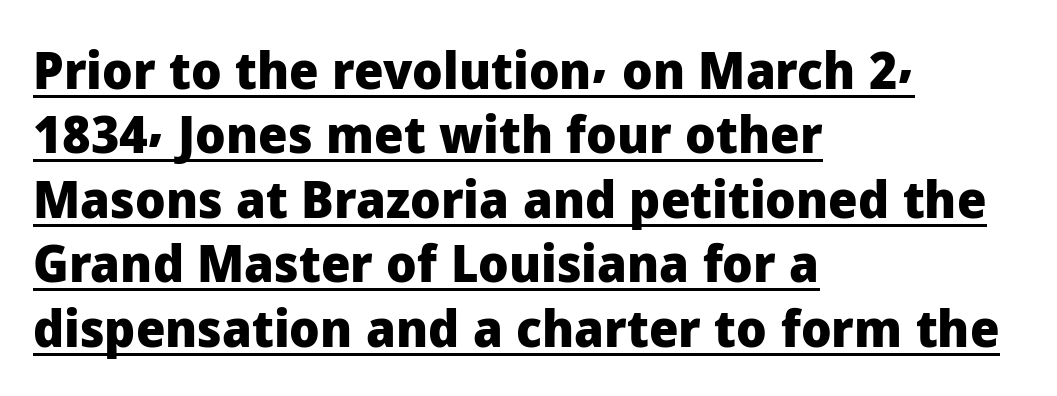
The image shows 52 px heavy sans-serif type, upright; set left-aligned, line spacing 1.24x, normal letter spacing, underlined; low stroke contrast and a medium x-height.
